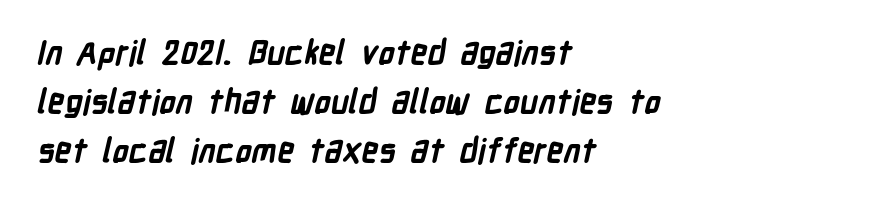
The image shows 33 px bold, condensed sans-serif type; set left-aligned, normal line spacing (1.48x), normal letter spacing, not underlined; low stroke contrast and a medium x-height.
